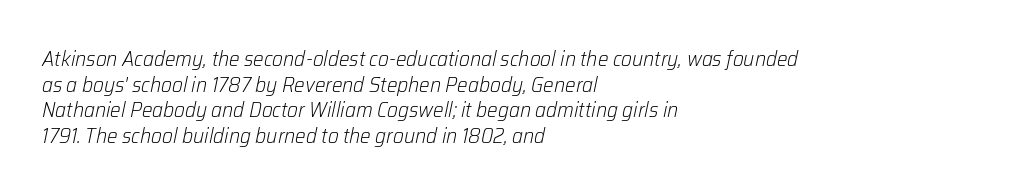
The image shows 21 px text type, italic (leaning right); set left-aligned, line spacing 1.22x, normal letter spacing, not underlined.
